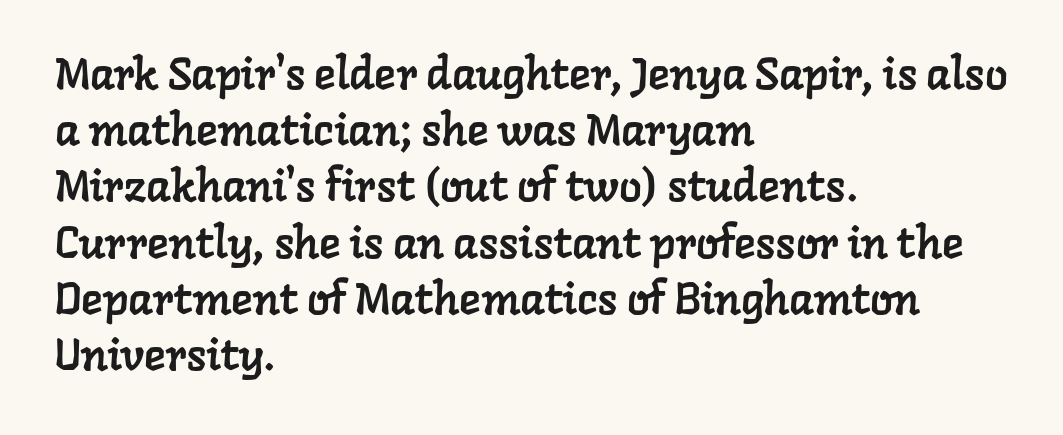
The face used here is proportionally spaced, like ordinary book or web type. This sample is left-justified, so line endings fall wherever the words run out. The type family on display is of the serif kind. Has an underline been added? It has not. Students, note that the glyphs here touch the page at normal intervals. This sample keeps an unexceptional amount of space between lines.
